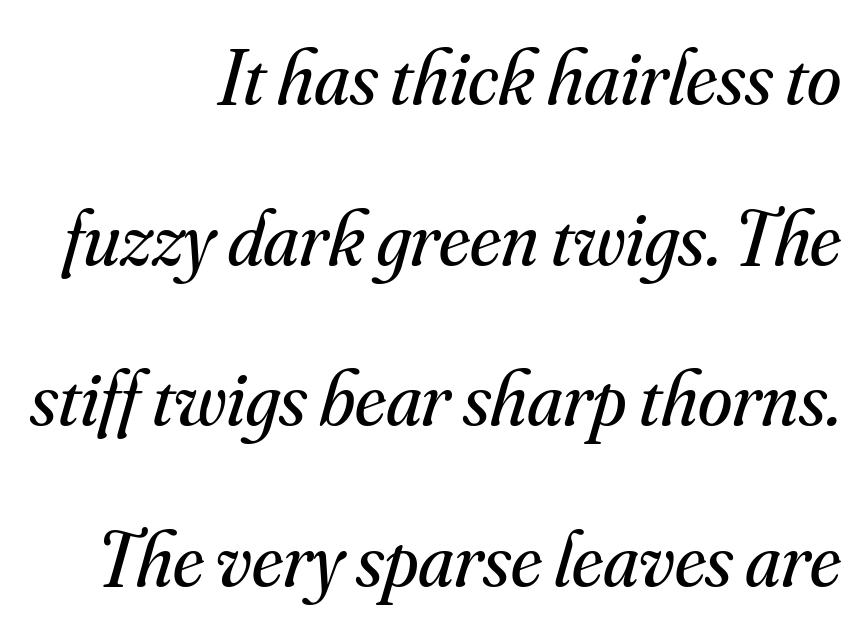
Stroke terminals: seriffed. Note the varied advance widths — an 'i' is clearly narrower than an 'm'. Has an underline been added? It has not. The lines are quadded right.
